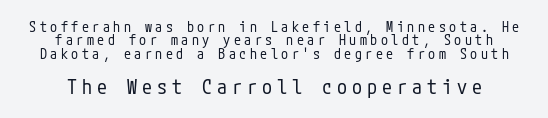
{"italic": "no", "bold": "no", "underline": "no", "line_spacing": "tight", "line_spacing_ratio": 0.96, "letter_spacing": "wide", "letter_spacing_em": 0.25, "larger_block": "second", "size_ratio": 1.43, "glyph_px": 20}
